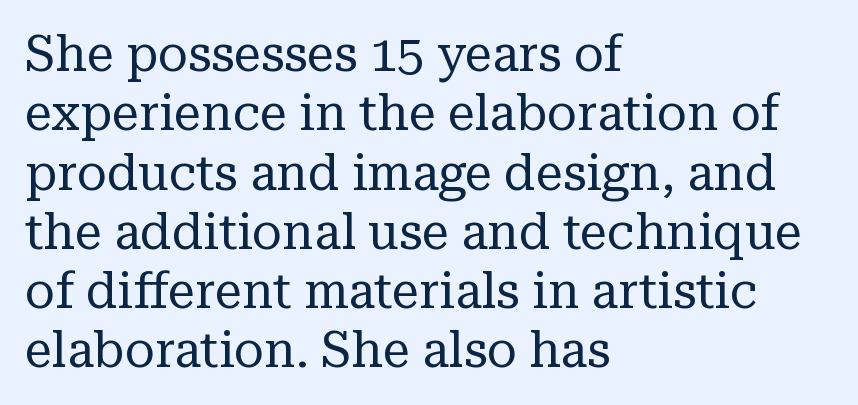
{"serif": "yes", "italic": "no", "bold": "no", "weight": "regular", "width": "normal", "stroke_contrast": "low", "x_height": "medium", "monospaced": "no", "underline": "no", "align": "left", "line_spacing_ratio": 1.21, "letter_spacing": "normal", "letter_spacing_em": 0.0, "glyph_px": 49}
